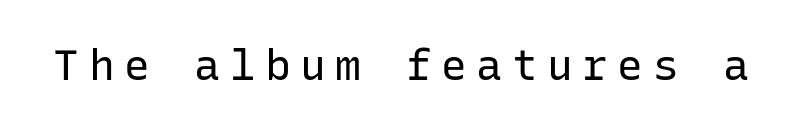
{"serif": "no", "italic": "no", "bold": "no", "weight": "regular", "width": "normal", "stroke_contrast": "low", "x_height": "medium", "monospaced": "yes", "underline": "no", "letter_spacing": "wide", "letter_spacing_em": 0.22, "glyph_px": 43}
